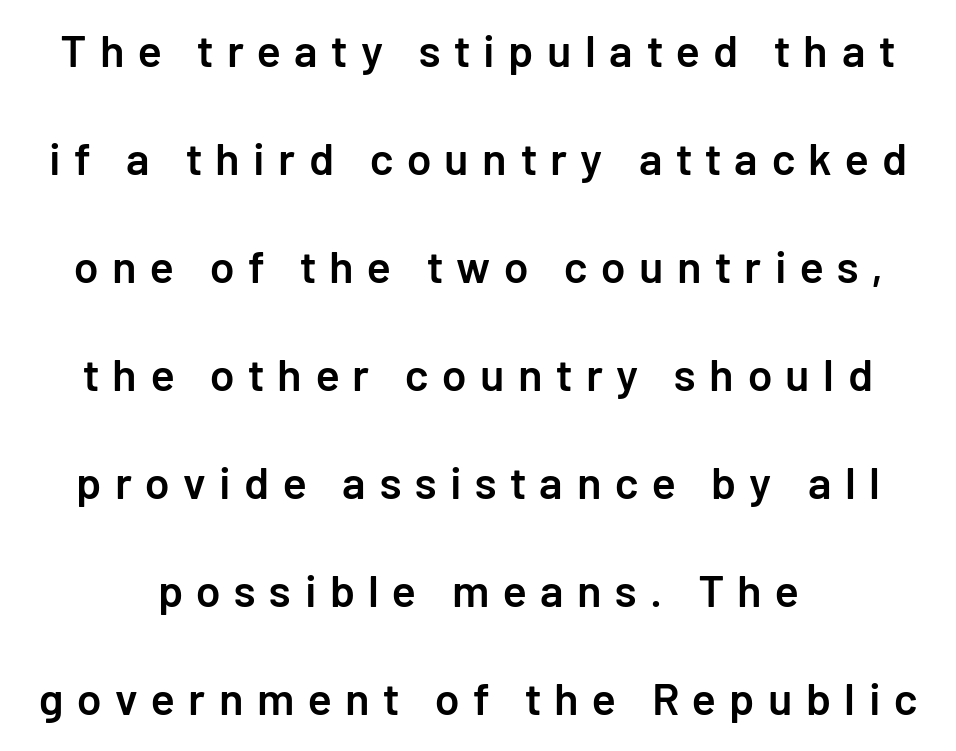
Q: Is the text bold? A: Semi-bold.
Q: Is the text italic (slanted)? A: No, it is upright.
Q: Is the typeface a serif or a sans-serif typeface? A: Sans-serif.
Q: Is the text underlined? A: No.
Q: Is the spacing between letters normal or unusually wide? A: Unusually wide.
Q: Is the spacing between lines tight, normal or loose? A: Loose.
Q: Width (condensed, normal, or wide)? A: Normal.
Q: Stroke contrast? A: Low.
Q: x-height? A: Medium.
Q: Monospaced? A: No.
